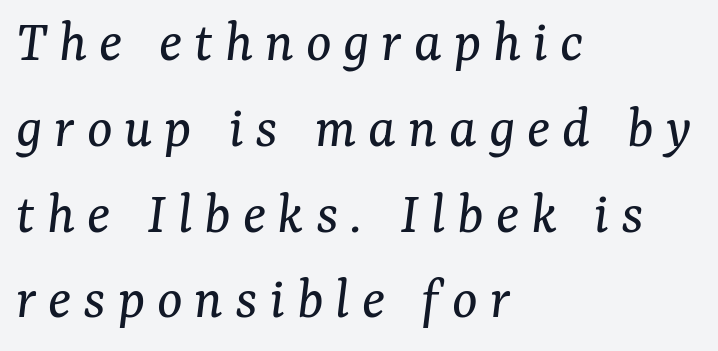
Q: Is the text bold? A: No.
Q: Is the text italic (slanted)? A: Yes, it leans right by about 7 degrees.
Q: Is the typeface a serif or a sans-serif typeface? A: Serif.
Q: Is the text underlined? A: No.
Q: How is the paragraph aligned? A: Left-aligned.
Q: Is the spacing between letters normal or unusually wide? A: Unusually wide.
Q: Is the spacing between lines tight, normal or loose? A: Normal.
Q: Width (condensed, normal, or wide)? A: Normal.
Q: Stroke contrast? A: Medium.
Q: x-height? A: Medium.
Q: Monospaced? A: No.
